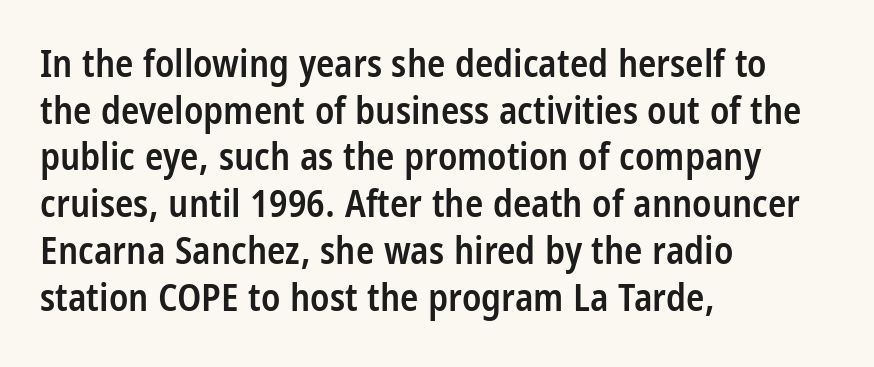
The image shows 38 px semibold, condensed sans-serif type, upright; set left-aligned, line spacing 1.23x, normal letter spacing, not underlined; low stroke contrast and a large x-height.
